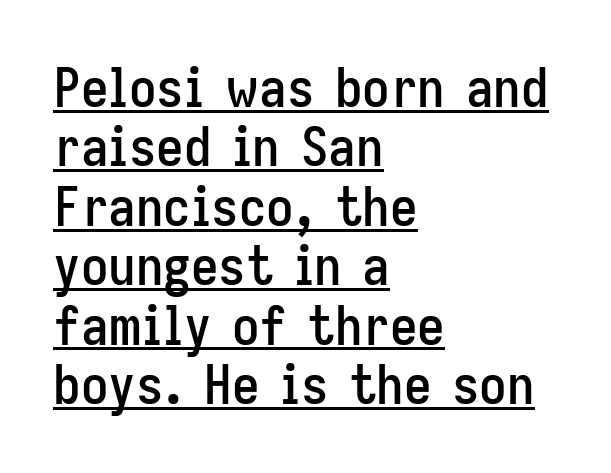
{"serif": "no", "italic": "no", "width": "condensed", "stroke_contrast": "low", "x_height": "medium", "monospaced": "no", "underline": "yes", "align": "left", "line_spacing": "tight", "line_spacing_ratio": 1.08, "letter_spacing": "normal", "letter_spacing_em": 0.0, "glyph_px": 55}
